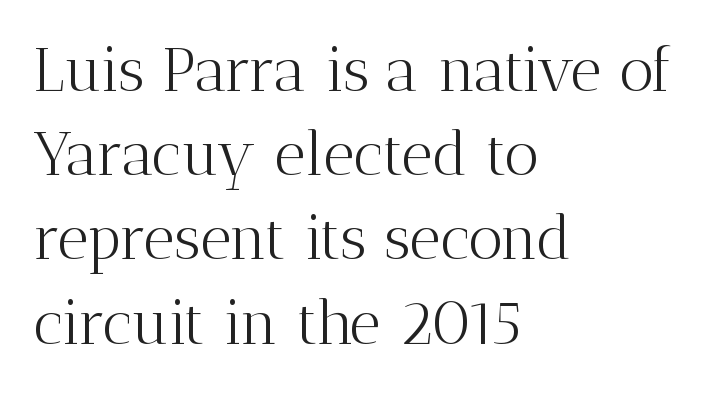
{"serif": "yes", "italic": "no", "bold": "no", "weight": "light", "width": "normal", "stroke_contrast": "medium", "x_height": "medium", "monospaced": "no", "underline": "no", "align": "left", "line_spacing": "normal", "line_spacing_ratio": 1.38, "letter_spacing": "normal", "letter_spacing_em": 0.0, "glyph_px": 61}
